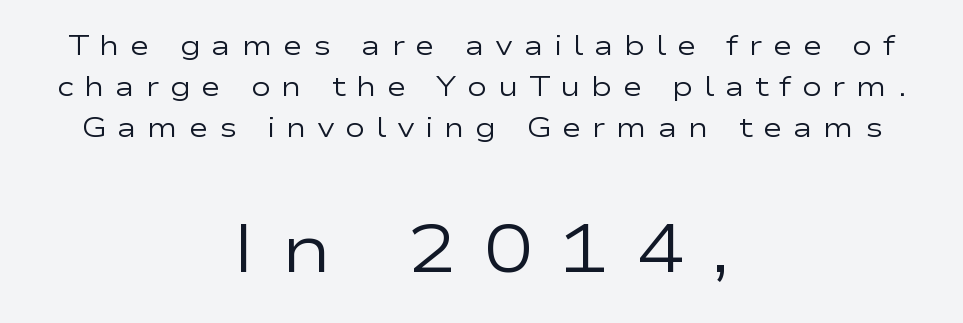
The rendering inserts visible extra space after every character. Font category for this specimen: sans-serif. Bare-footed words on every line. Vertically, the passage feels balanced, rows spaced as you'd expect. Typesetter's note — lower block bumped up in size, upper block left smaller. The strokes carry an ordinary text weight at most.
